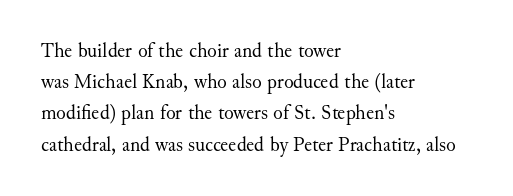
Between one letter and the next there's only the usual sliver of space. Letters rest on an invisible, unmarked baseline. Does the copy run flush right? No — it runs flush left. Nothing heavy about these letters — not bold at all.
